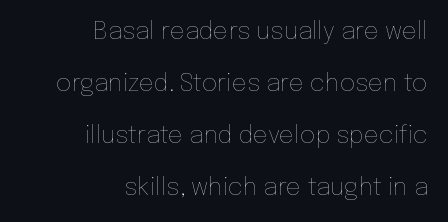
{"italic": "no", "bold": "no", "underline": "no", "align": "right", "line_spacing": "loose", "line_spacing_ratio": 2.17, "letter_spacing": "normal", "letter_spacing_em": 0.0, "glyph_px": 24}
